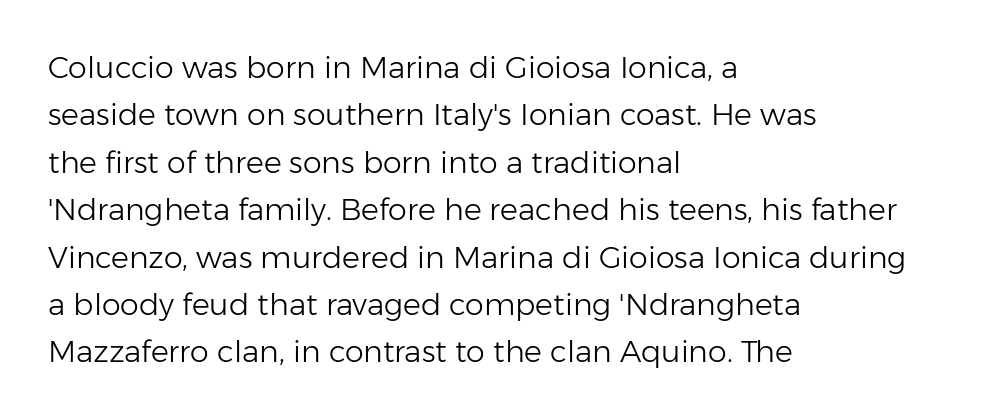
Q: Is the text bold? A: No.
Q: Is the text italic (slanted)? A: No, it is upright.
Q: Is the typeface a serif or a sans-serif typeface? A: Sans-serif.
Q: Is the text underlined? A: No.
Q: How is the paragraph aligned? A: Left-aligned.
Q: Is the spacing between letters normal or unusually wide? A: Normal.
Q: Is the spacing between lines tight, normal or loose? A: Normal.
Q: Width (condensed, normal, or wide)? A: Normal.
Q: Stroke contrast? A: Low.
Q: x-height? A: Medium.
Q: Monospaced? A: No.
